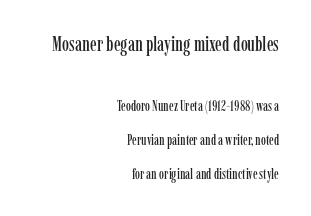
Letters rest on an invisible, unmarked baseline. This is roman type, the default non-slanted kind. The first block has been scaled up relative to the second. The horizontal fit of the characters is conventional and even.
